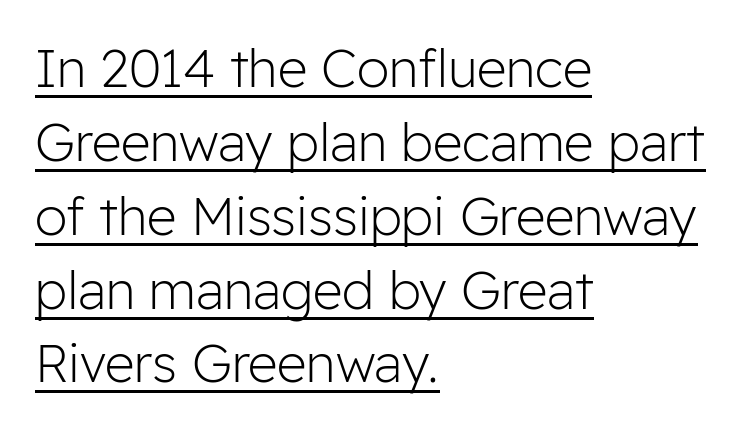
Q: Is the text bold? A: No.
Q: Is the text italic (slanted)? A: No, it is upright.
Q: Is the typeface a serif or a sans-serif typeface? A: Sans-serif.
Q: Is the text underlined? A: Yes.
Q: How is the paragraph aligned? A: Left-aligned.
Q: Is the spacing between letters normal or unusually wide? A: Normal.
Q: Is the spacing between lines tight, normal or loose? A: Normal.
Q: Width (condensed, normal, or wide)? A: Normal.
Q: Stroke contrast? A: Low.
Q: x-height? A: Medium.
Q: Monospaced? A: No.
